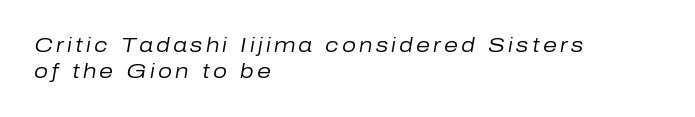
The image shows 20 px text type, italic (leaning right); set left-aligned, normal line spacing (1.29x), not underlined.
